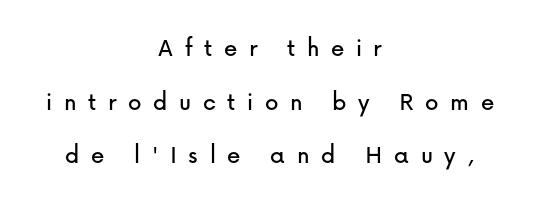
The image shows 27 px text type, upright; set centered, loose line spacing (1.99x), unusually wide letter spacing (+0.43 em), not underlined.
